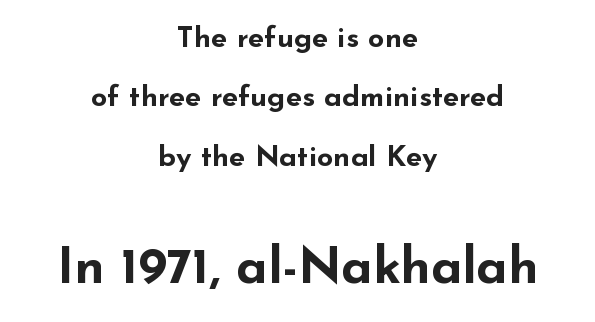
Q: Is the text bold? A: Yes.
Q: Is the text italic (slanted)? A: No, it is upright.
Q: Is the typeface a serif or a sans-serif typeface? A: Sans-serif.
Q: Is the text underlined? A: No.
Q: How is the paragraph aligned? A: Centered.
Q: Is the spacing between letters normal or unusually wide? A: Normal.
Q: Is the spacing between lines tight, normal or loose? A: Loose.
Q: Which block of text is set in a larger size, the first (top) or the second (bottom)? A: The second (bottom) one.
Q: Width (condensed, normal, or wide)? A: Wide.
Q: Stroke contrast? A: Low.
Q: x-height? A: Small.
Q: Monospaced? A: No.
